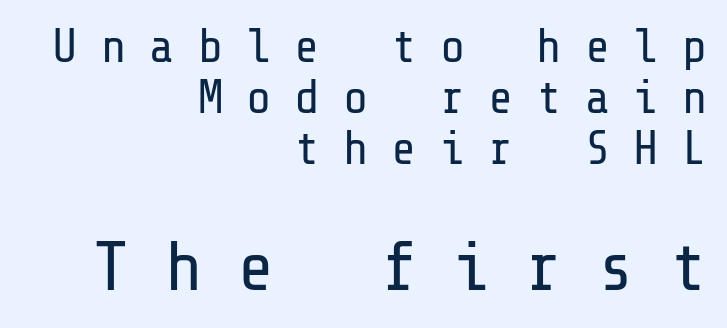
{"serif": "no", "italic": "no", "bold": "no", "weight": "regular", "width": "normal", "stroke_contrast": "low", "x_height": "medium", "underline": "no", "align": "right", "line_spacing": "tight", "line_spacing_ratio": 1.08, "letter_spacing": "wide", "letter_spacing_em": 0.49, "larger_block": "second", "size_ratio": 1.49, "glyph_px": 70}
